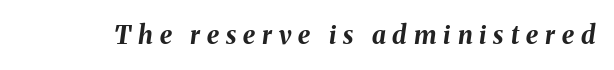
The image shows 25 px bold type, italic (leaning right); set unusually wide letter spacing (+0.28 em), not underlined.
